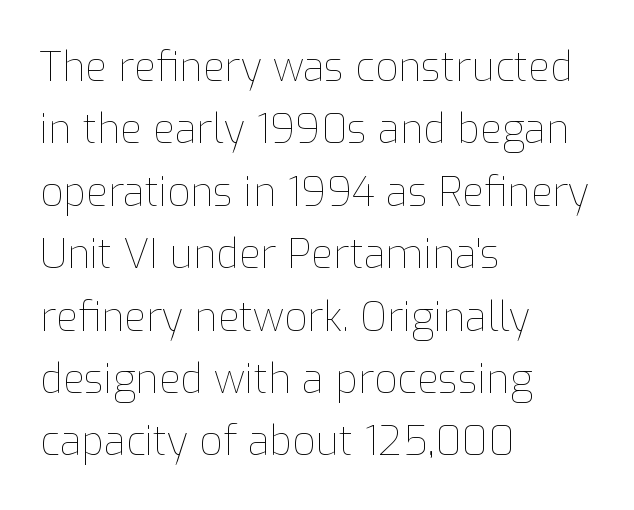
If you drew a ruler down the left edge, every line would touch it. Words appear dense and cohesive because spacing is normal. Only glyphs here, with clear space below each row. Is the stroke heavy? The answer is a plain regular-or-lighter. Ascenders rise straight up at ninety degrees.
